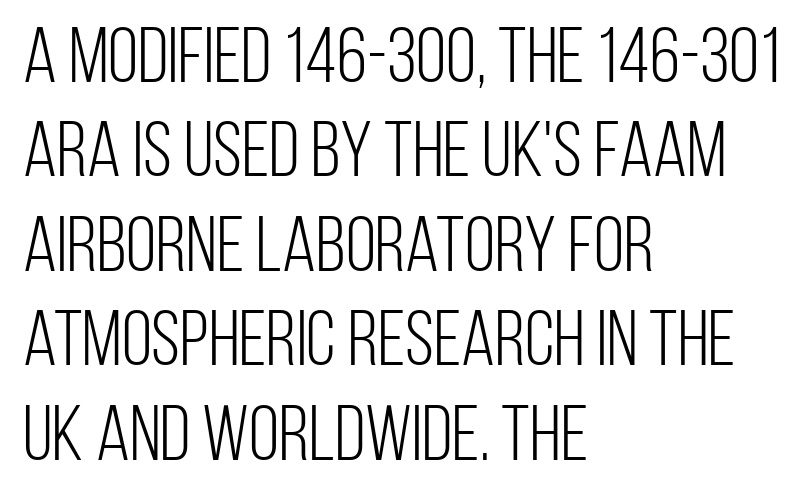
The image shows 78 px light, condensed sans-serif type, upright; set left-aligned, line spacing 1.21x, normal letter spacing, not underlined; low stroke contrast and a large x-height.
